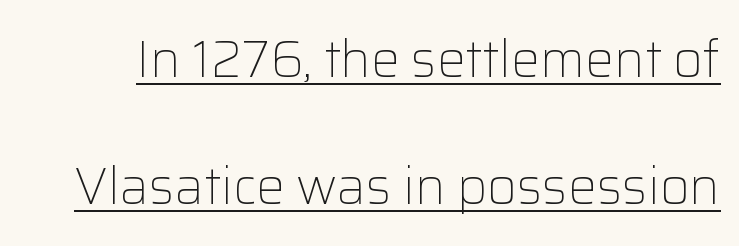
The image shows 51 px light sans-serif type, upright; set loose line spacing (2.49x), normal letter spacing, underlined; low stroke contrast and a medium x-height.
